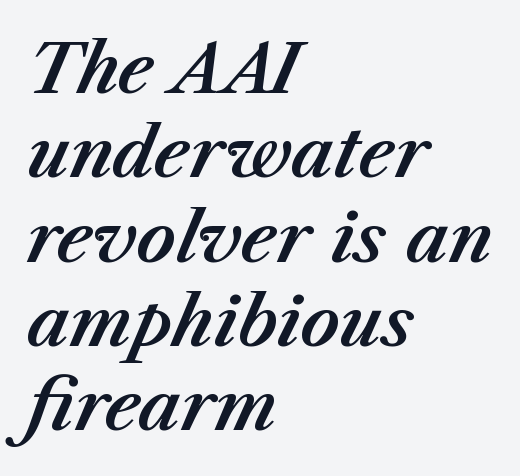
The face used here has a pronounced slope to its letters. Check the space under the baseline: it is left empty. The type is set solid horizontally, with unmodified tracking. Where is the straight margin? On the left.
